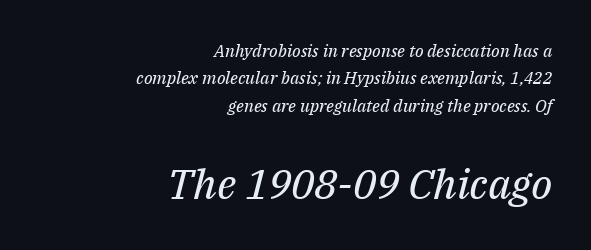
{"serif": "yes", "italic": "yes", "lean": "right", "slant_degrees": 14, "bold": "no", "weight": "regular", "width": "normal", "stroke_contrast": "medium", "x_height": "medium", "monospaced": "no", "underline": "no", "align": "right", "line_spacing": "normal", "line_spacing_ratio": 1.61, "letter_spacing": "normal", "letter_spacing_em": 0.0, "larger_block": "second", "size_ratio": 2.47, "glyph_px": 42}
